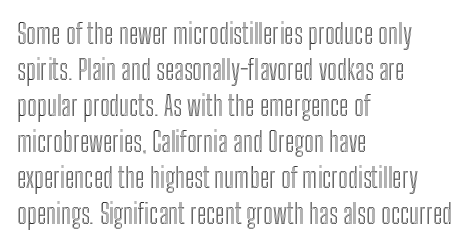
The image shows 27 px text type, upright; set left-aligned, normal line spacing (1.33x), normal letter spacing, not underlined.
